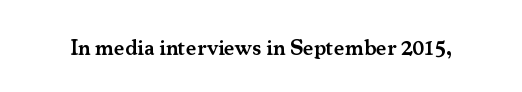
The image shows 22 px text type, upright; set normal letter spacing, not underlined.
